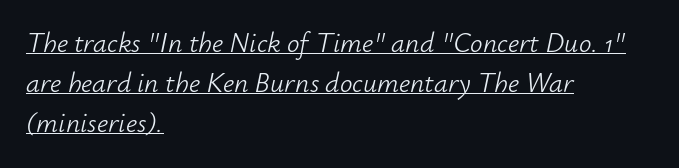
Layout note: lines flush left. You can see a thin bar hugging the bottom of the glyphs. The letterforms sit at book weight or below. The face used here is proportionally spaced, like ordinary book or web type. What stands out about the letter spacing? Nothing — it is the standard amount. The whole block is typeset with a tilt.
